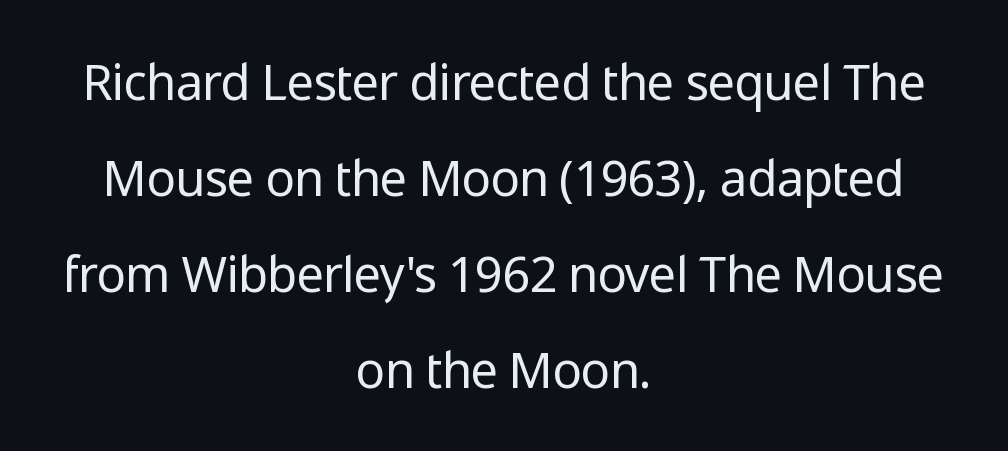
Letterform terminals end flat and unadorned throughout the passage. The foot of each line stays bare and open. The type sits square on the baseline with zero lean. The weight would be labelled regular, book, light, or lighter still. Line starts and ends both wander, symmetrically.
